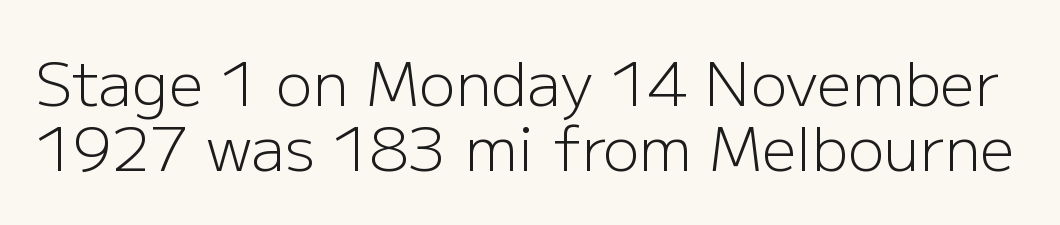
The image shows 61 px light sans-serif type, upright; set tight line spacing (1.07x), normal letter spacing, not underlined; low stroke contrast and a medium x-height.
